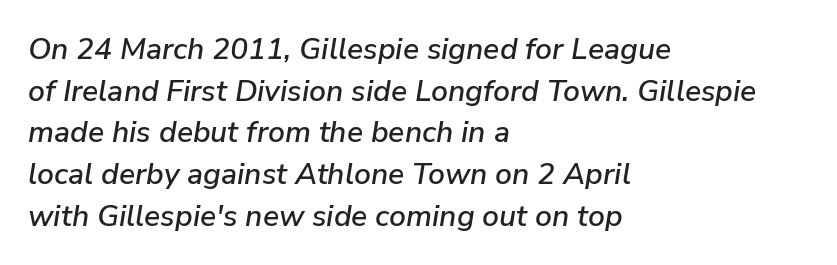
Q: Is the text italic (slanted)? A: Yes, it leans right by about 9 degrees.
Q: Is the text underlined? A: No.
Q: How is the paragraph aligned? A: Left-aligned.
Q: Is the spacing between letters normal or unusually wide? A: Normal.
Q: Is the spacing between lines tight, normal or loose? A: Normal.
Q: Width (condensed, normal, or wide)? A: Normal.
Q: Stroke contrast? A: Low.
Q: x-height? A: Medium.
Q: Monospaced? A: No.
